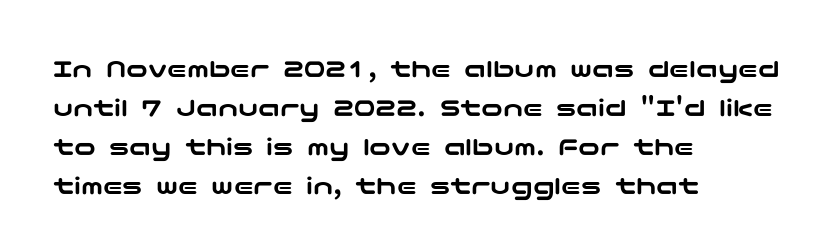
Q: Is the text italic (slanted)? A: No, it is upright.
Q: Is the text underlined? A: No.
Q: How is the paragraph aligned? A: Left-aligned.
Q: Is the spacing between letters normal or unusually wide? A: Normal.
Q: Is the spacing between lines tight, normal or loose? A: Normal.
